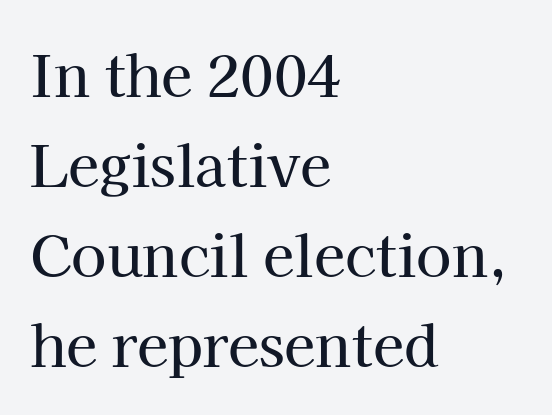
The image shows 57 px serif type, upright; set left-aligned, normal line spacing (1.58x), normal letter spacing, not underlined; high stroke contrast and a medium x-height.
